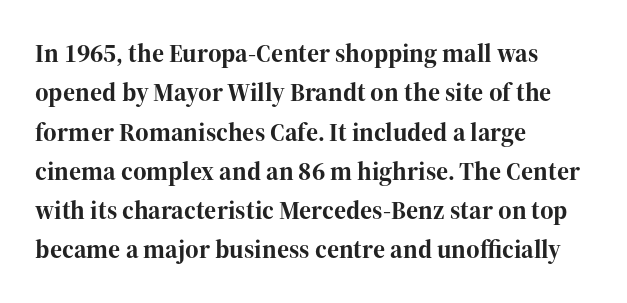
Typeset ragged right — the left edge is the straight one. The passage shown is not underscored anywhere. The lettering stays uniformly vertical, giving the passage a roman look. Short note: letters normally spaced.
